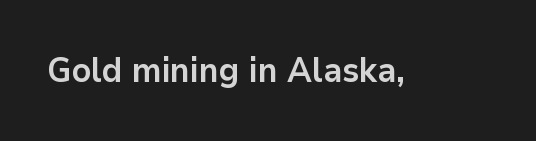
{"serif": "no", "italic": "no", "bold": "yes", "weight": "bold", "width": "normal", "stroke_contrast": "low", "x_height": "medium", "monospaced": "no", "underline": "no", "letter_spacing": "normal", "letter_spacing_em": 0.0, "glyph_px": 34}
